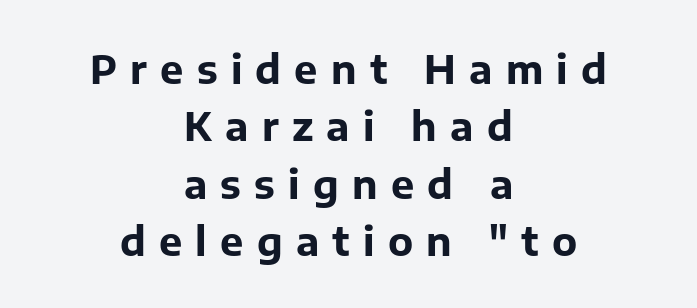
Q: Is the text bold? A: Yes.
Q: Is the text italic (slanted)? A: No, it is upright.
Q: Is the typeface a serif or a sans-serif typeface? A: Sans-serif.
Q: Is the text underlined? A: No.
Q: How is the paragraph aligned? A: Centered.
Q: Is the spacing between letters normal or unusually wide? A: Unusually wide.
Q: Is the spacing between lines tight, normal or loose? A: Normal.
Q: Width (condensed, normal, or wide)? A: Normal.
Q: Stroke contrast? A: Low.
Q: x-height? A: Medium.
Q: Monospaced? A: No.
